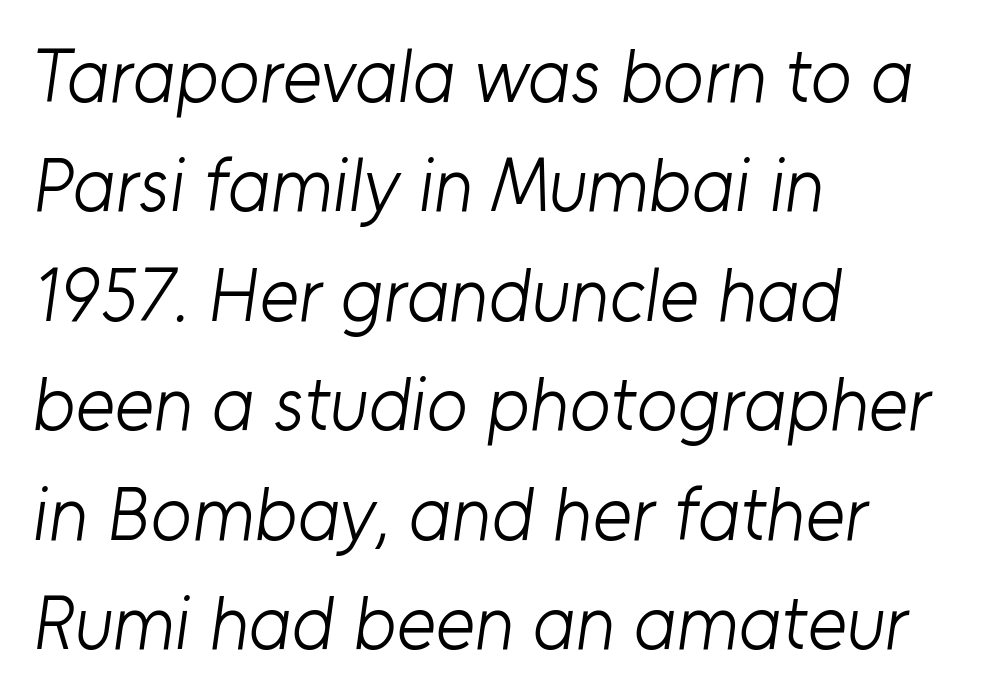
{"serif": "no", "bold": "no", "weight": "light", "width": "normal", "stroke_contrast": "low", "x_height": "medium", "monospaced": "no", "underline": "no", "align": "left", "line_spacing": "normal", "line_spacing_ratio": 1.46, "letter_spacing": "normal", "letter_spacing_em": 0.0, "glyph_px": 75}
